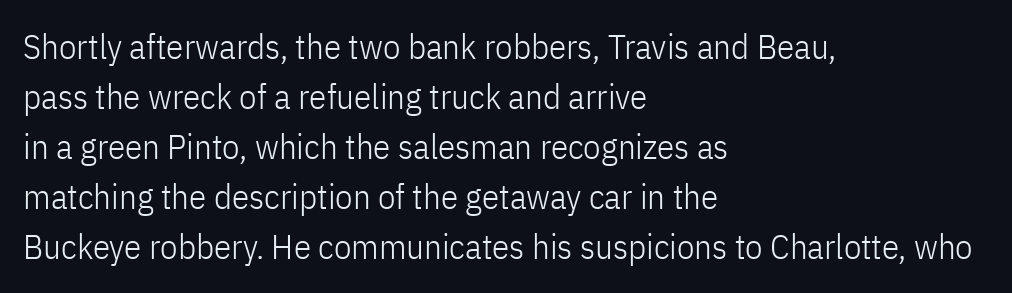
The image shows 35 px light, condensed sans-serif type, upright; set left-aligned, normal line spacing (1.43x), normal letter spacing, not underlined; low stroke contrast and a medium x-height.
